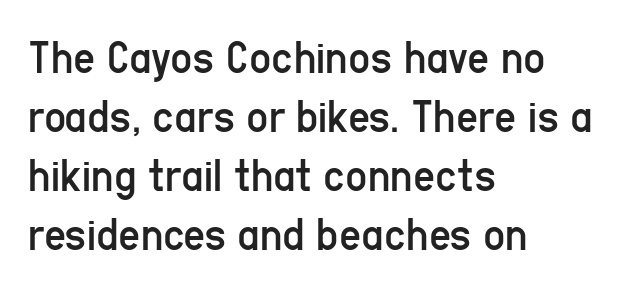
The lines in this sample share a left origin and differ only in where they stop. Type without underlining. The letters advance in unequal steps, a hallmark of proportional type. The letterforms sit at book weight or below. The font's upright variant was chosen for this text.
